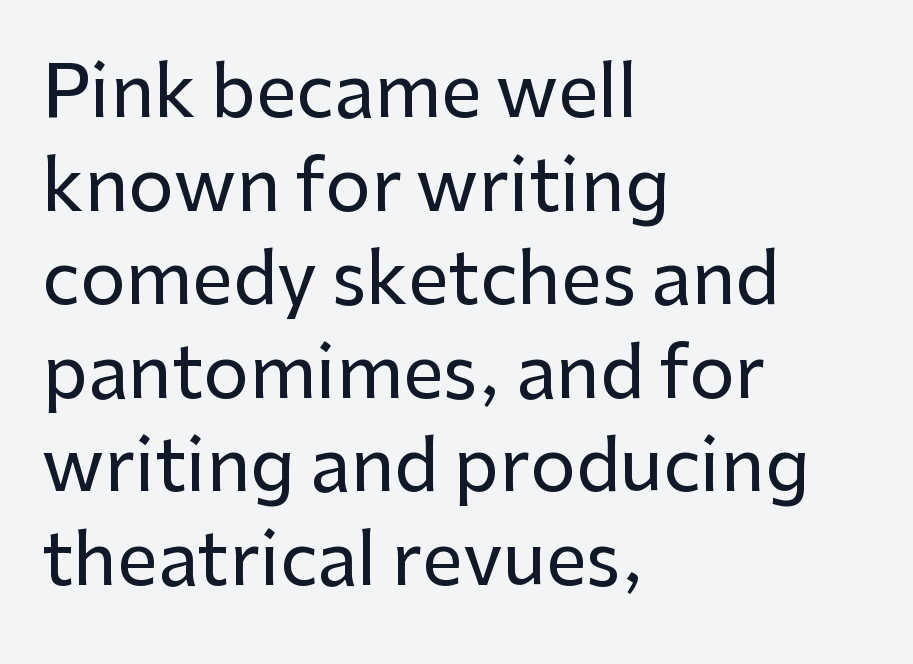
The image shows 72 px sans-serif type, upright; set left-aligned, normal line spacing (1.3x), normal letter spacing, not underlined; low stroke contrast and a medium x-height.
